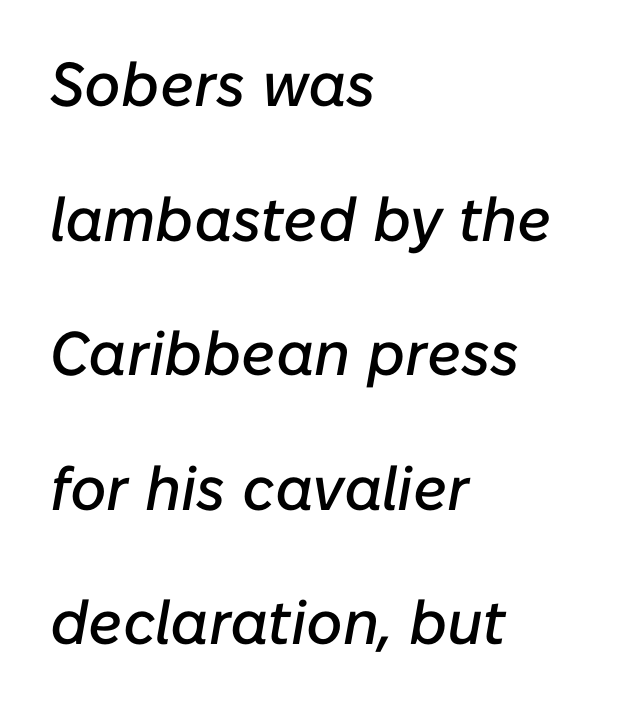
Looks like regular typesetting: each glyph gets only the width it needs. Underlining? Definitely not there. The letters are slanted; this is an italic face. The space between consecutive lines is lavish. Observe the ordinary spacing: letters are neighbours, not strangers. Casual observation: everything's shoved over to the left.
